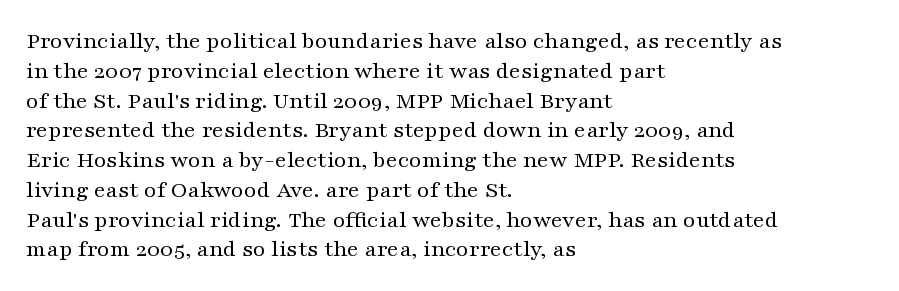
Q: Is the text bold? A: No.
Q: Is the text italic (slanted)? A: No, it is upright.
Q: Is the text underlined? A: No.
Q: How is the paragraph aligned? A: Left-aligned.
Q: Is the spacing between letters normal or unusually wide? A: Normal.
